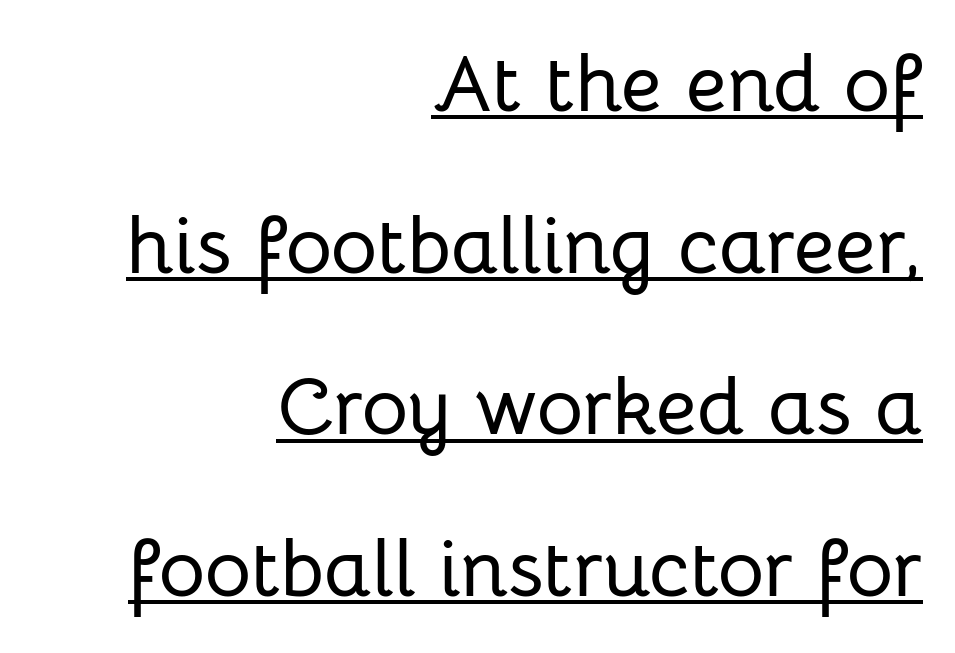
Honestly, the rows look like they've been pulled way apart. This rendering features underlined lettering. This is the regular roman posture of the typeface. You could not count columns in this text — the font is proportionally spaced. Classification — sans serif.
